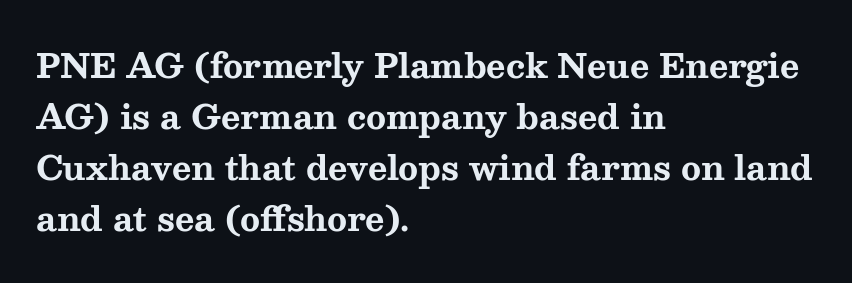
The image shows 33 px bold, wide serif type, upright; set left-aligned, normal line spacing (1.55x), normal letter spacing, not underlined; medium stroke contrast and a medium x-height.
